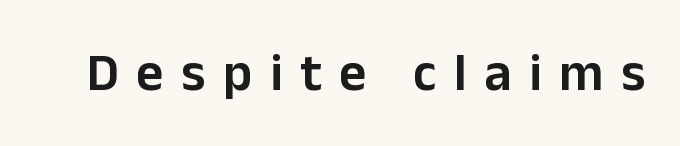
{"serif": "no", "italic": "no", "bold": "semi", "weight": "semibold", "width": "normal", "stroke_contrast": "low", "x_height": "medium", "monospaced": "no", "underline": "no", "letter_spacing": "wide", "letter_spacing_em": 0.33, "glyph_px": 53}
